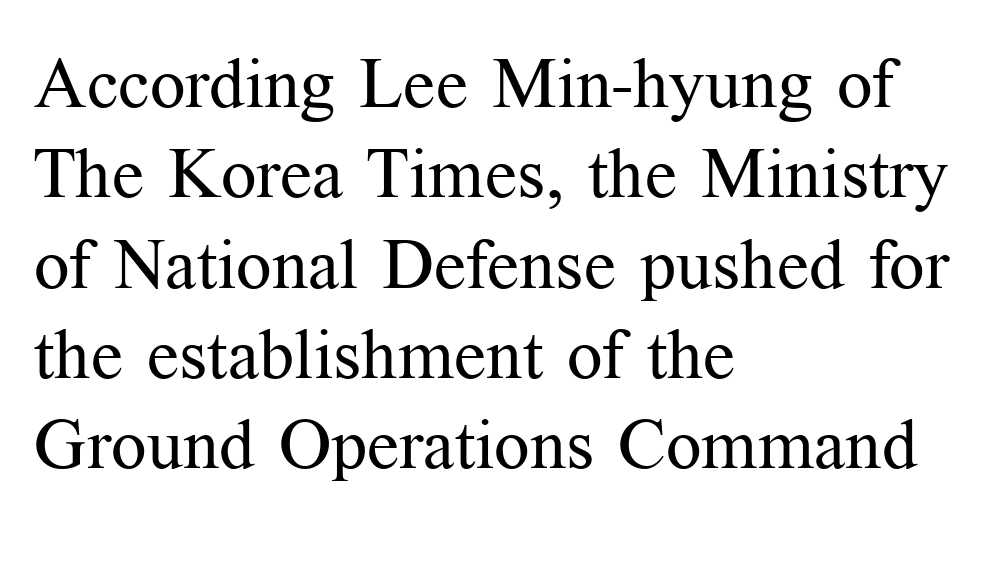
Q: Is the text bold? A: No.
Q: Is the text italic (slanted)? A: No, it is upright.
Q: Is the typeface a serif or a sans-serif typeface? A: Serif.
Q: Is the text underlined? A: No.
Q: How is the paragraph aligned? A: Left-aligned.
Q: Is the spacing between letters normal or unusually wide? A: Normal.
Q: Is the spacing between lines tight, normal or loose? A: Normal.
Q: Width (condensed, normal, or wide)? A: Normal.
Q: Stroke contrast? A: Medium.
Q: x-height? A: Medium.
Q: Monospaced? A: No.
